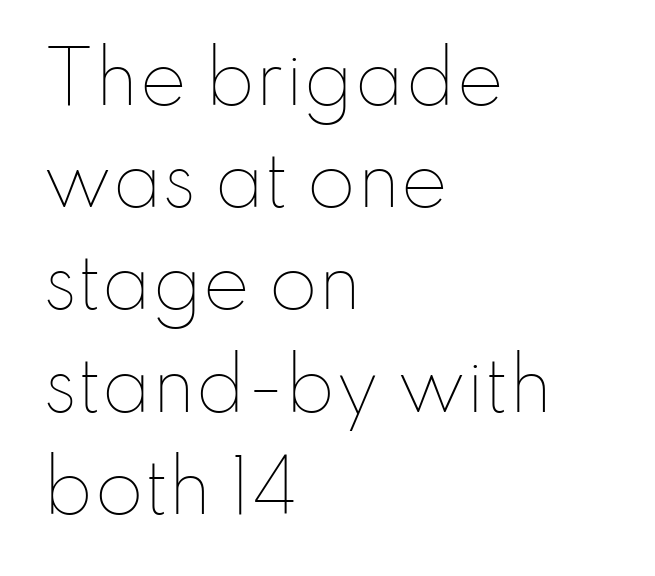
Does the leading feel generous? No, just average. The passage shown is typed in a proportional face where columns would drift. Is the type heavy? It reads as light-to-regular instead. Short note: letters normally spaced.
